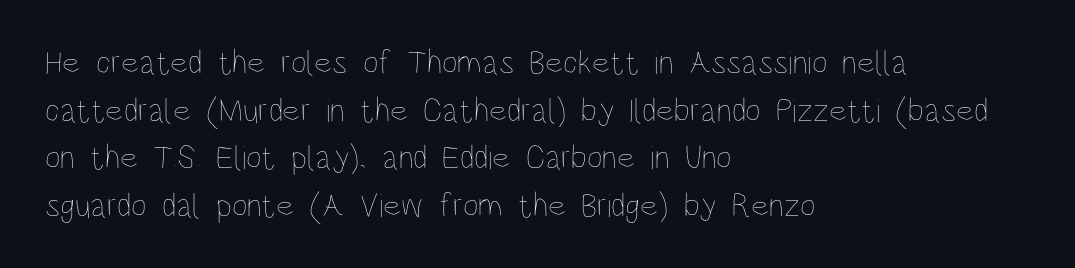
{"italic": "no", "bold": "no", "weight": "thin", "width": "condensed", "stroke_contrast": "low", "x_height": "large", "monospaced": "no", "underline": "no", "align": "left", "line_spacing": "normal", "line_spacing_ratio": 1.4, "letter_spacing": "normal", "letter_spacing_em": 0.0, "glyph_px": 34}
